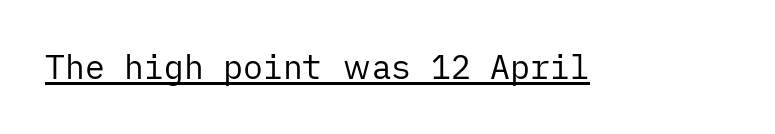
{"serif": "no", "italic": "no", "bold": "no", "weight": "regular", "width": "normal", "stroke_contrast": "low", "x_height": "medium", "underline": "yes", "letter_spacing": "normal", "letter_spacing_em": 0.0, "glyph_px": 33}
